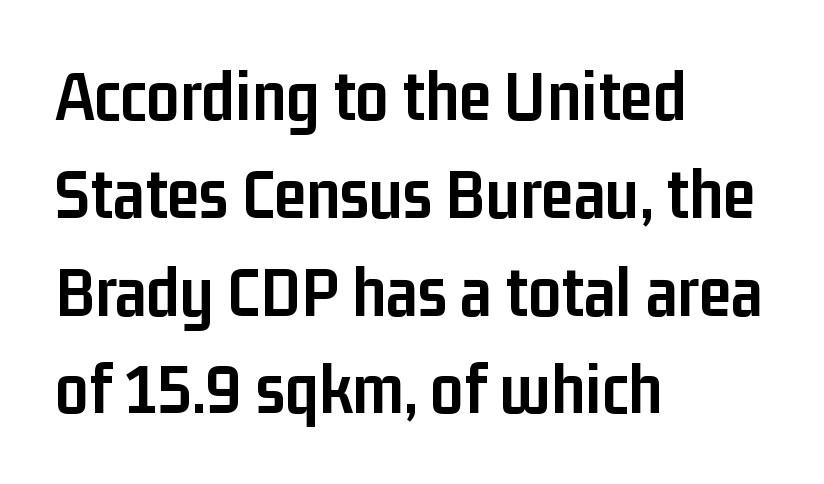
The image shows 73 px semibold, condensed sans-serif type, upright; set left-aligned, normal line spacing (1.34x), normal letter spacing, not underlined; low stroke contrast and a medium x-height.
